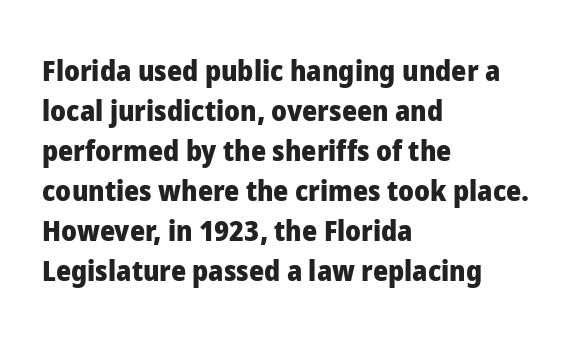
Q: Is the text bold? A: Yes.
Q: Is the text italic (slanted)? A: No, it is upright.
Q: Is the typeface a serif or a sans-serif typeface? A: Sans-serif.
Q: Is the text underlined? A: No.
Q: How is the paragraph aligned? A: Left-aligned.
Q: Is the spacing between letters normal or unusually wide? A: Normal.
Q: Is the spacing between lines tight, normal or loose? A: Normal.
Q: Width (condensed, normal, or wide)? A: Normal.
Q: Stroke contrast? A: Low.
Q: x-height? A: Medium.
Q: Monospaced? A: No.
